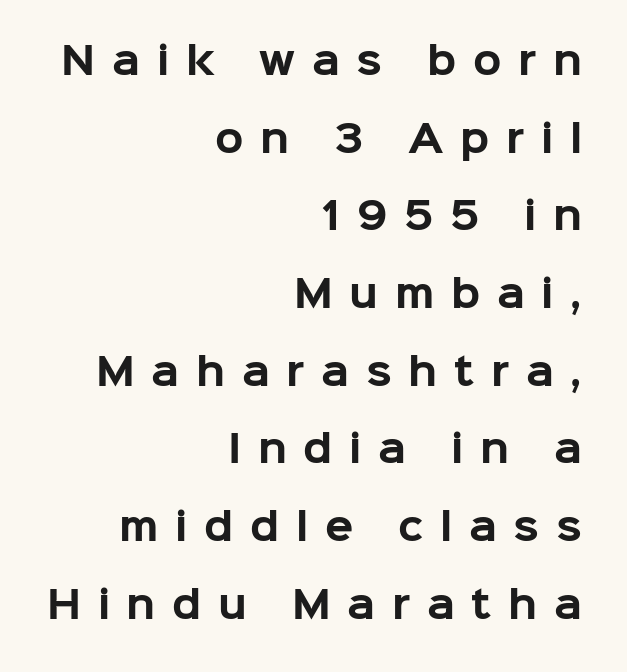
Is there much room between lines? Yes — plenty of vertical air separates them. Notice how the stems are strictly vertical — no italics here. These lines are rendered in a variable-pitch font. Students, note that the glyphs here are deliberately spaced far apart. On the weight axis this lands at bold, roughly 700.
